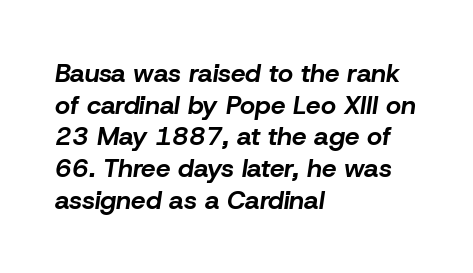
Compared with a centered layout, this one pins lines to the left instead. Tracking value appears to be zero — textbook default spacing. You can tell it's italic because the verticals aren't actually vertical. The string is rendered with underlining switched off.
